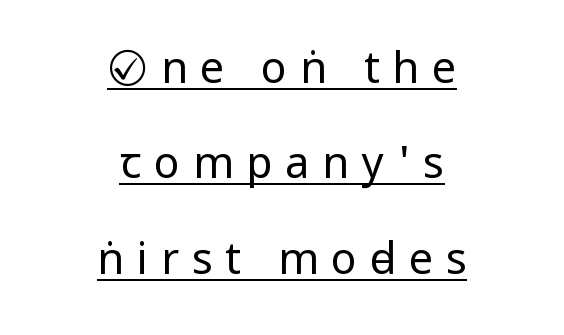
{"serif": "no", "italic": "no", "bold": "no", "weight": "regular", "width": "condensed", "stroke_contrast": "low", "underline": "yes", "align": "center", "line_spacing": "loose", "line_spacing_ratio": 2.22, "letter_spacing": "wide", "letter_spacing_em": 0.3, "glyph_px": 43}
